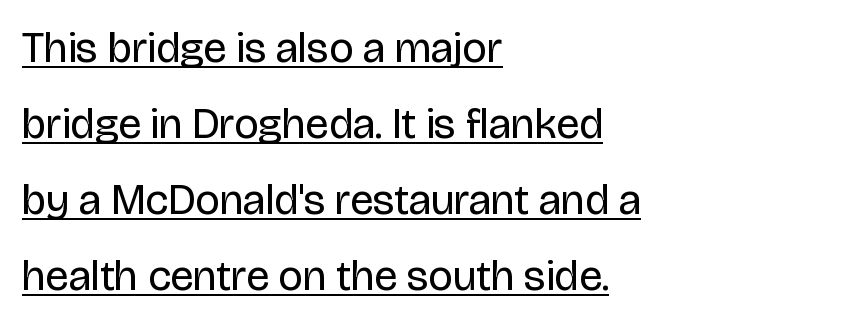
The image shows 43 px regular-weight sans-serif type, upright; set left-aligned, line spacing 1.77x, normal letter spacing, underlined; low stroke contrast and a large x-height.
